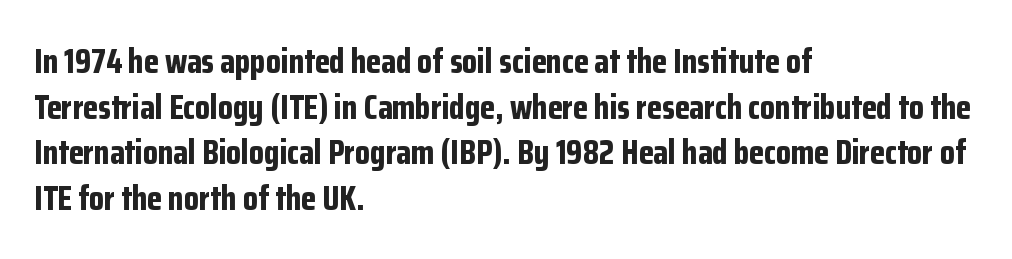
Q: Is the text bold? A: Yes.
Q: Is the text italic (slanted)? A: No, it is upright.
Q: Is the typeface a serif or a sans-serif typeface? A: Sans-serif.
Q: Is the text underlined? A: No.
Q: How is the paragraph aligned? A: Left-aligned.
Q: Is the spacing between letters normal or unusually wide? A: Normal.
Q: Is the spacing between lines tight, normal or loose? A: Normal.
Q: Width (condensed, normal, or wide)? A: Condensed.
Q: Stroke contrast? A: Low.
Q: x-height? A: Medium.
Q: Monospaced? A: No.
